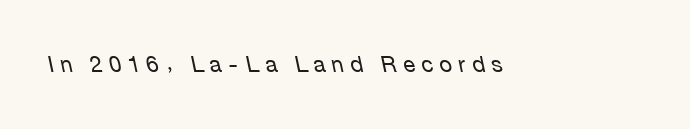
The gaps between neighbouring characters are conspicuously large. The typesetting does not lean heavy: it is not bold. The glyphs look as if they've been sheared to an angle. The glyphs are unaccompanied by any horizontal stroke below them.
